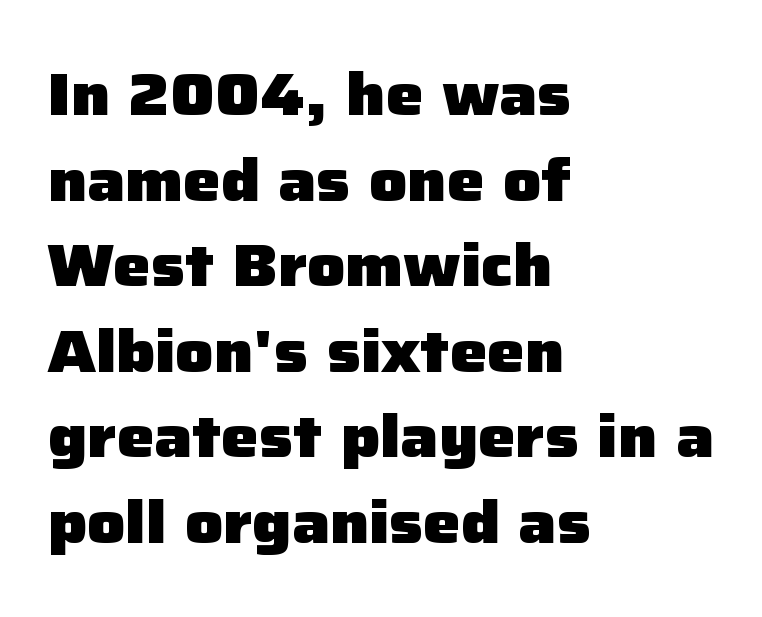
{"serif": "no", "italic": "no", "bold": "yes", "weight": "heavy", "width": "normal", "stroke_contrast": "low", "x_height": "medium", "monospaced": "no", "underline": "no", "align": "left", "line_spacing": "normal", "line_spacing_ratio": 1.45, "letter_spacing": "normal", "letter_spacing_em": 0.0, "glyph_px": 59}
